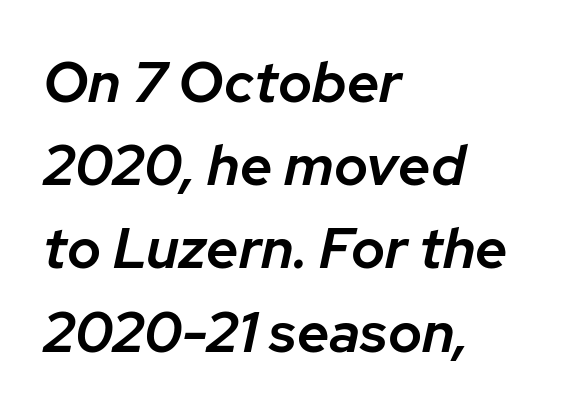
{"italic": "yes", "lean": "right", "slant_degrees": 12, "bold": "semi", "weight": "semibold", "width": "normal", "stroke_contrast": "low", "x_height": "medium", "monospaced": "no", "underline": "no", "align": "left", "line_spacing": "normal", "line_spacing_ratio": 1.46, "letter_spacing": "normal", "letter_spacing_em": 0.0, "glyph_px": 57}
